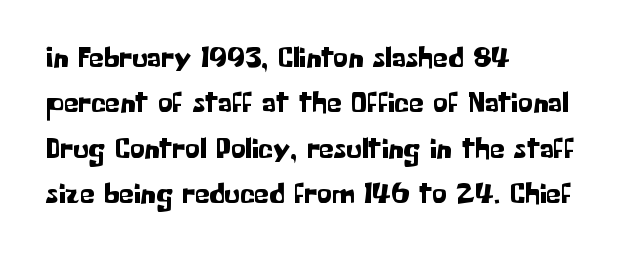
Q: Is the text italic (slanted)? A: No, it is upright.
Q: Is the typeface a serif or a sans-serif typeface? A: Sans-serif.
Q: Is the text underlined? A: No.
Q: How is the paragraph aligned? A: Left-aligned.
Q: Is the spacing between letters normal or unusually wide? A: Normal.
Q: Is the spacing between lines tight, normal or loose? A: Normal.
Q: Width (condensed, normal, or wide)? A: Normal.
Q: Stroke contrast? A: Low.
Q: x-height? A: Medium.
Q: Monospaced? A: No.
